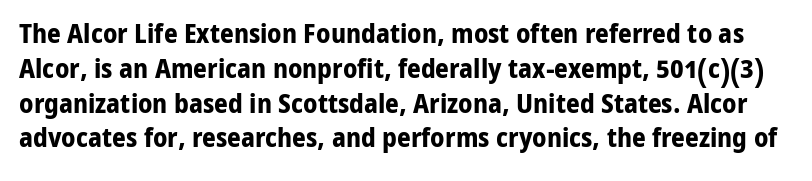
The image shows 27 px bold type, upright; set normal line spacing (1.29x), normal letter spacing, not underlined.
